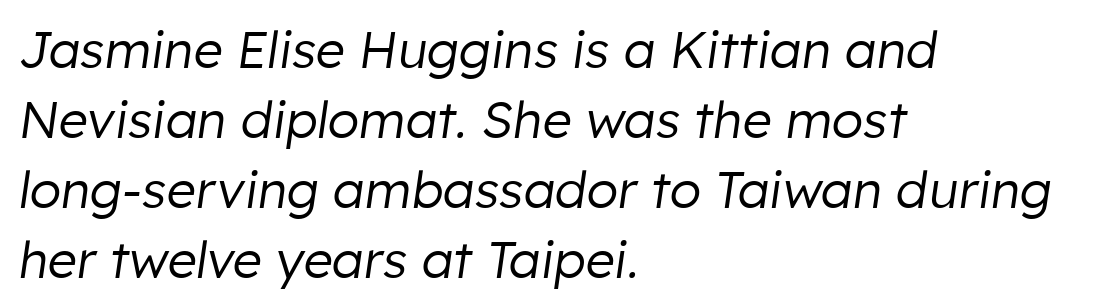
Q: Is the text bold? A: No.
Q: Is the text italic (slanted)? A: Yes, it leans right by about 8 degrees.
Q: Is the text underlined? A: No.
Q: How is the paragraph aligned? A: Left-aligned.
Q: Is the spacing between letters normal or unusually wide? A: Normal.
Q: Is the spacing between lines tight, normal or loose? A: Normal.
Q: Width (condensed, normal, or wide)? A: Normal.
Q: Stroke contrast? A: Low.
Q: x-height? A: Medium.
Q: Monospaced? A: No.
